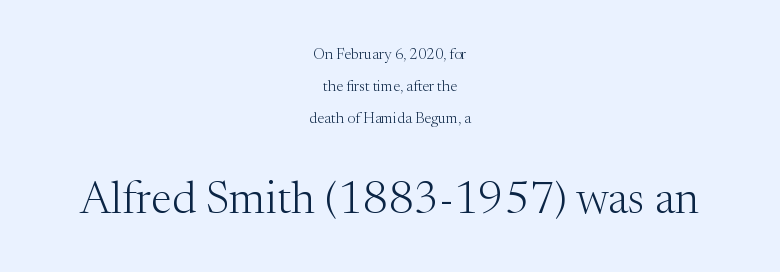
Q: Is the text bold? A: No.
Q: Is the text italic (slanted)? A: No, it is upright.
Q: Is the typeface a serif or a sans-serif typeface? A: Serif.
Q: Is the text underlined? A: No.
Q: How is the paragraph aligned? A: Centered.
Q: Is the spacing between letters normal or unusually wide? A: Normal.
Q: Is the spacing between lines tight, normal or loose? A: Loose.
Q: Which block of text is set in a larger size, the first (top) or the second (bottom)? A: The second (bottom) one.
Q: Width (condensed, normal, or wide)? A: Normal.
Q: Stroke contrast? A: Medium.
Q: x-height? A: Medium.
Q: Monospaced? A: No.
